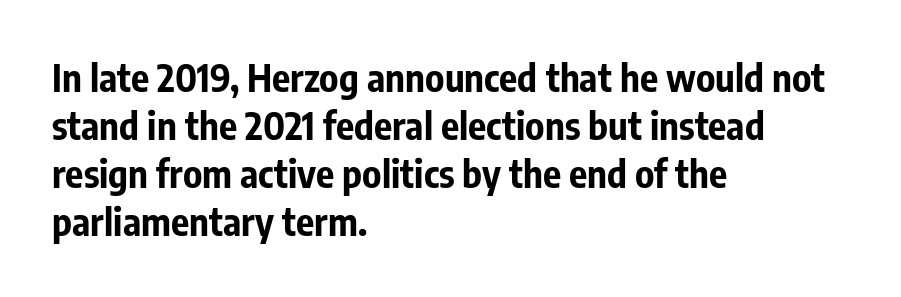
{"serif": "no", "italic": "no", "bold": "yes", "weight": "bold", "width": "condensed", "stroke_contrast": "low", "x_height": "medium", "monospaced": "no", "underline": "no", "align": "left", "line_spacing": "normal", "line_spacing_ratio": 1.26, "letter_spacing": "normal", "letter_spacing_em": 0.0, "glyph_px": 38}
